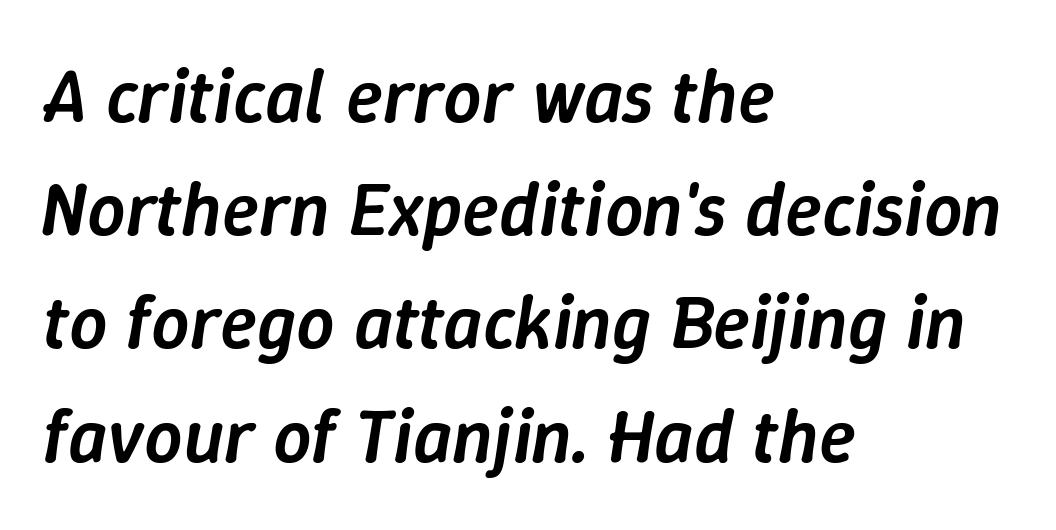
Observe the lean: these are italic letterforms. Leftover space on each line is placed entirely after the last word. Heft: intermediate — a semibold. The zone under the glyphs is completely vacant.
